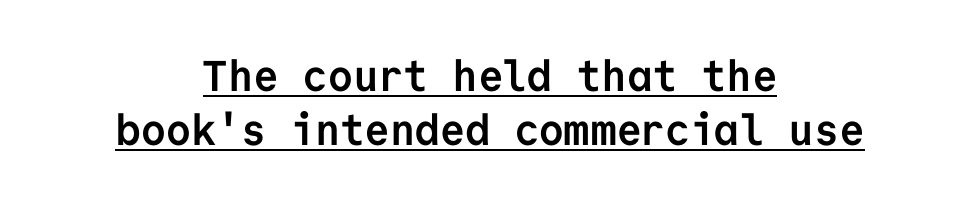
Q: Is the text bold? A: Yes.
Q: Is the text italic (slanted)? A: No, it is upright.
Q: Is the typeface a serif or a sans-serif typeface? A: Sans-serif.
Q: Is the text underlined? A: Yes.
Q: How is the paragraph aligned? A: Centered.
Q: Is the spacing between letters normal or unusually wide? A: Normal.
Q: Is the spacing between lines tight, normal or loose? A: Normal.
Q: Width (condensed, normal, or wide)? A: Normal.
Q: Stroke contrast? A: Low.
Q: x-height? A: Medium.
Q: Monospaced? A: Yes.
